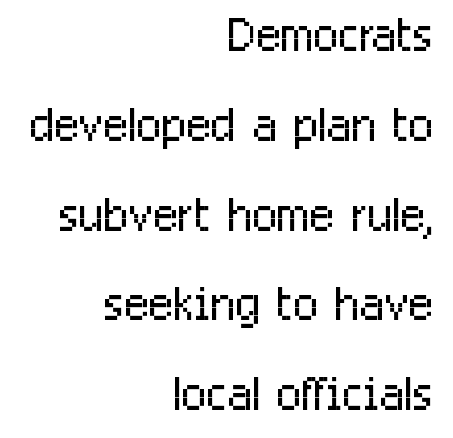
Q: Is the text bold? A: No.
Q: Is the text italic (slanted)? A: No, it is upright.
Q: Is the typeface a serif or a sans-serif typeface? A: Sans-serif.
Q: Is the text underlined? A: No.
Q: How is the paragraph aligned? A: Right-aligned.
Q: Is the spacing between letters normal or unusually wide? A: Normal.
Q: Is the spacing between lines tight, normal or loose? A: Normal.
Q: Width (condensed, normal, or wide)? A: Condensed.
Q: Stroke contrast? A: Low.
Q: x-height? A: Medium.
Q: Monospaced? A: No.
